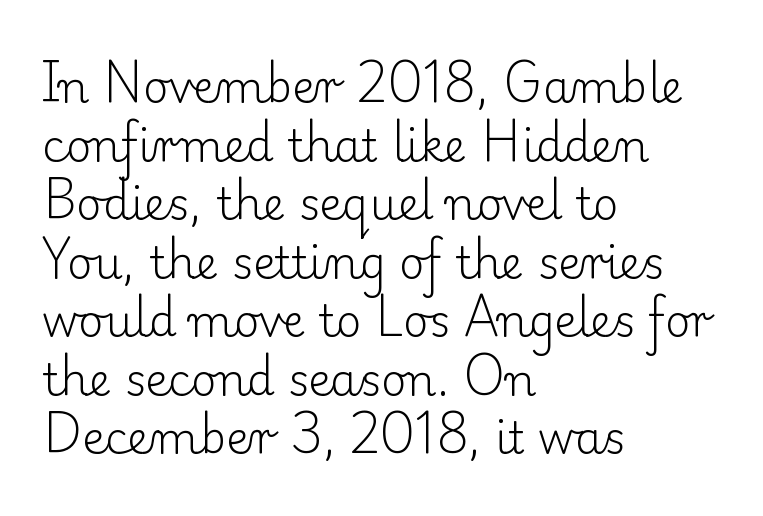
Q: Is the text bold? A: No.
Q: Is the text italic (slanted)? A: No, it is upright.
Q: Is the text underlined? A: No.
Q: How is the paragraph aligned? A: Left-aligned.
Q: Is the spacing between letters normal or unusually wide? A: Normal.
Q: Is the spacing between lines tight, normal or loose? A: Normal.
Q: Width (condensed, normal, or wide)? A: Normal.
Q: Stroke contrast? A: Low.
Q: x-height? A: Small.
Q: Monospaced? A: No.
